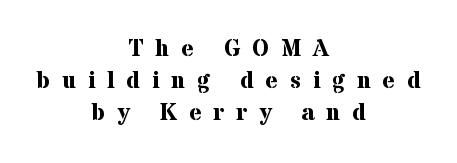
Q: Is the text bold? A: Yes.
Q: Is the text italic (slanted)? A: No, it is upright.
Q: Is the text underlined? A: No.
Q: How is the paragraph aligned? A: Centered.
Q: Is the spacing between letters normal or unusually wide? A: Unusually wide.
Q: Is the spacing between lines tight, normal or loose? A: Normal.
